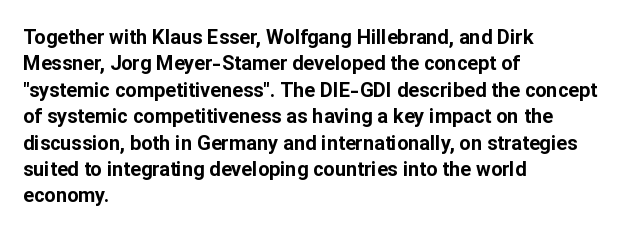
Q: Is the text bold? A: Yes.
Q: Is the text italic (slanted)? A: No, it is upright.
Q: Is the text underlined? A: No.
Q: How is the paragraph aligned? A: Left-aligned.
Q: Is the spacing between letters normal or unusually wide? A: Normal.
Q: Is the spacing between lines tight, normal or loose? A: Normal.
